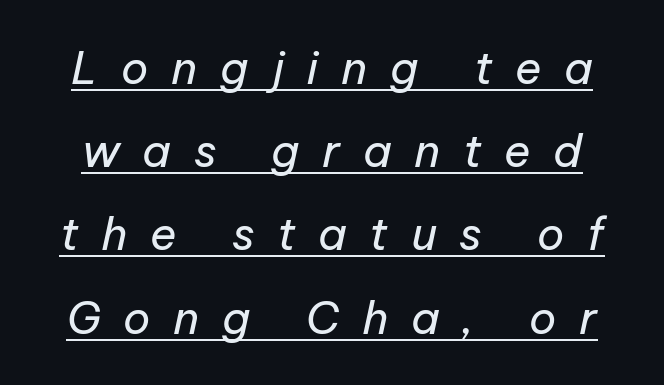
Weight: not bold — regular or lighter. The glyphs look as if they've been sheared to an angle. A typographer would call this underscored text. Looks like regular typesetting: each glyph gets only the width it needs. Here the glyphs are tracked loosely, breaking word shapes into spaced letters.
